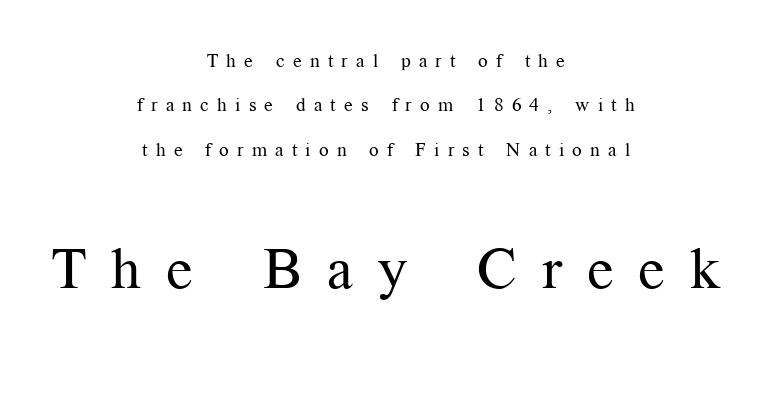
The image shows 58 px regular-weight serif type, upright; set centered, loose line spacing (2.34x), unusually wide letter spacing (+0.43 em), not underlined; the second (bottom) block is 3.05x larger; medium stroke contrast and a medium x-height.
